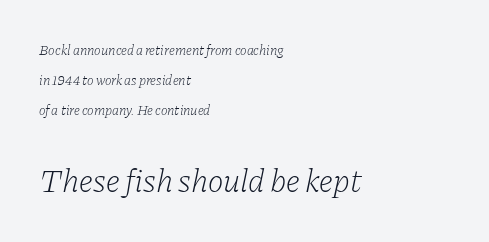
The letters are slanted; this is an italic face. A typesetter would label this face a serif. The strip under each line holds only bare page. Alignment: flush left.
